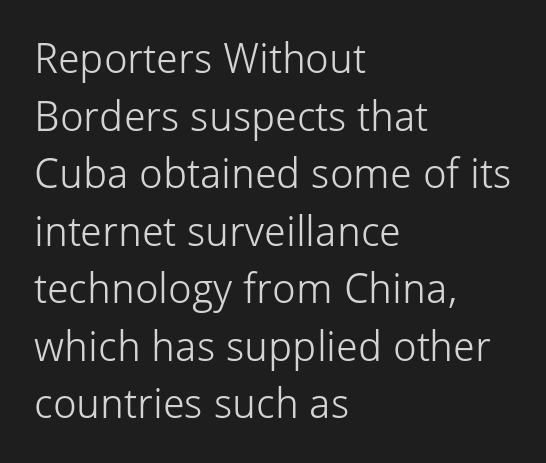
Q: Is the text bold? A: No.
Q: Is the text italic (slanted)? A: No, it is upright.
Q: Is the typeface a serif or a sans-serif typeface? A: Sans-serif.
Q: Is the text underlined? A: No.
Q: How is the paragraph aligned? A: Left-aligned.
Q: Is the spacing between letters normal or unusually wide? A: Normal.
Q: Is the spacing between lines tight, normal or loose? A: Normal.
Q: Width (condensed, normal, or wide)? A: Normal.
Q: Stroke contrast? A: Low.
Q: x-height? A: Medium.
Q: Monospaced? A: No.
